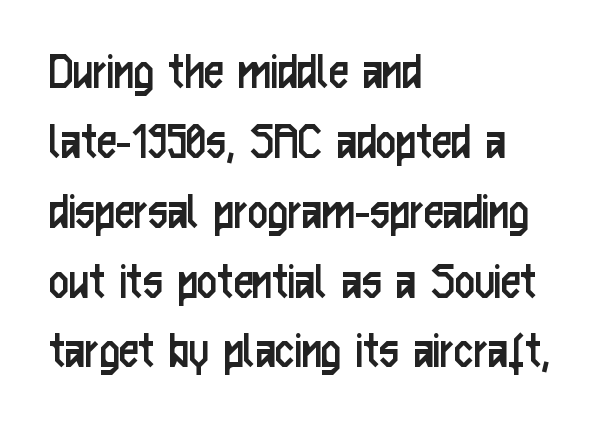
{"serif": "no", "italic": "no", "bold": "no", "weight": "regular", "width": "condensed", "stroke_contrast": "low", "x_height": "medium", "monospaced": "no", "underline": "no", "align": "left", "line_spacing": "normal", "line_spacing_ratio": 1.27, "letter_spacing": "normal", "letter_spacing_em": 0.0, "glyph_px": 55}
